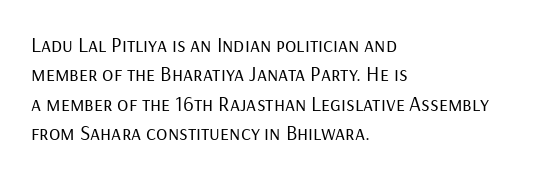
{"italic": "no", "bold": "no", "underline": "no", "align": "left", "line_spacing": "normal", "line_spacing_ratio": 1.4, "letter_spacing": "normal", "letter_spacing_em": 0.0, "glyph_px": 21}
